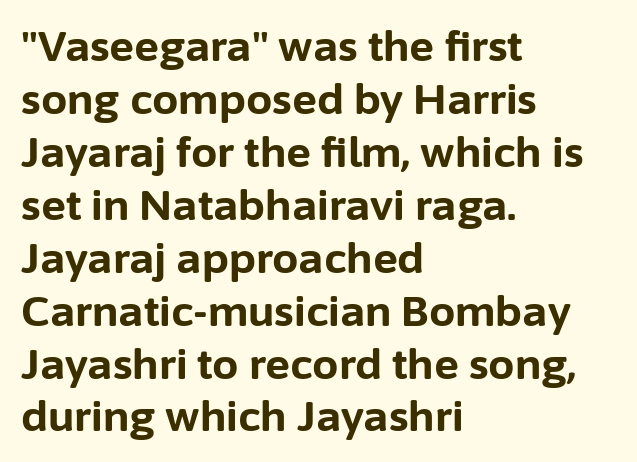
The image shows 42 px bold sans-serif type, upright; set left-aligned, normal line spacing (1.26x), normal letter spacing, not underlined; low stroke contrast and a medium x-height.
